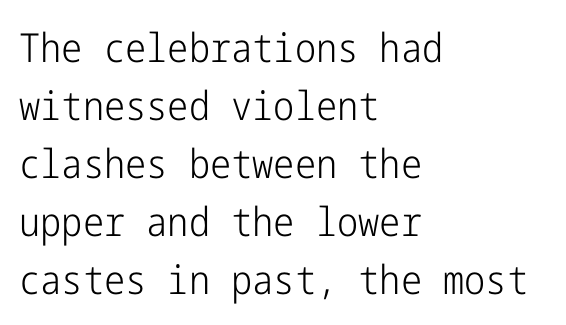
Q: Is the text bold? A: No.
Q: Is the text italic (slanted)? A: No, it is upright.
Q: Is the typeface a serif or a sans-serif typeface? A: Sans-serif.
Q: Is the text underlined? A: No.
Q: How is the paragraph aligned? A: Left-aligned.
Q: Is the spacing between letters normal or unusually wide? A: Normal.
Q: Is the spacing between lines tight, normal or loose? A: Normal.
Q: Width (condensed, normal, or wide)? A: Condensed.
Q: Stroke contrast? A: Low.
Q: x-height? A: Medium.
